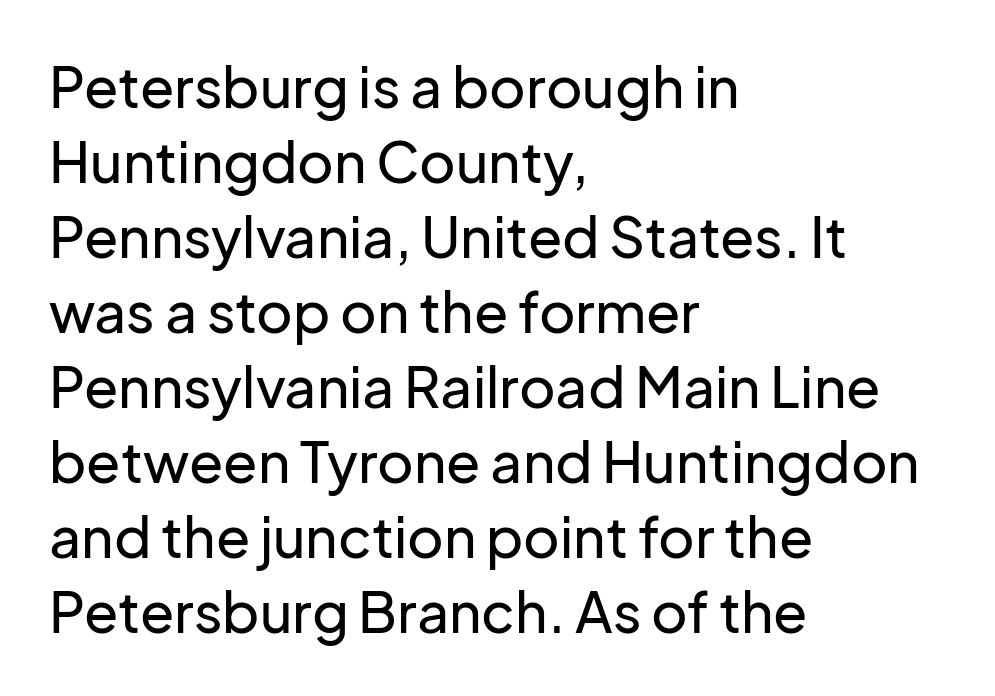
Ascenders rise straight up at ninety degrees. Beneath every word, the page is bare. Examine the stroke ends and you'll find no serifs. Caption: standard tracking, unaltered. A typesetter would call this proportional, since set widths differ per character. The passage shown stacks its lines at a standard gap.
